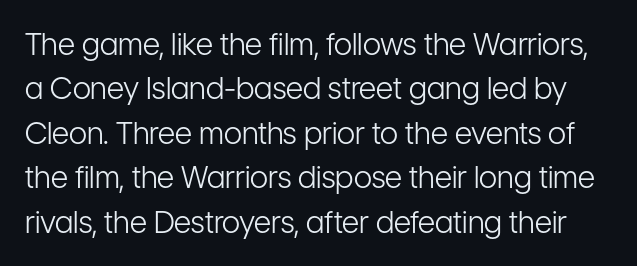
The image shows 30 px light, condensed sans-serif type, upright; set normal line spacing (1.48x), normal letter spacing, not underlined; low stroke contrast and a medium x-height.
